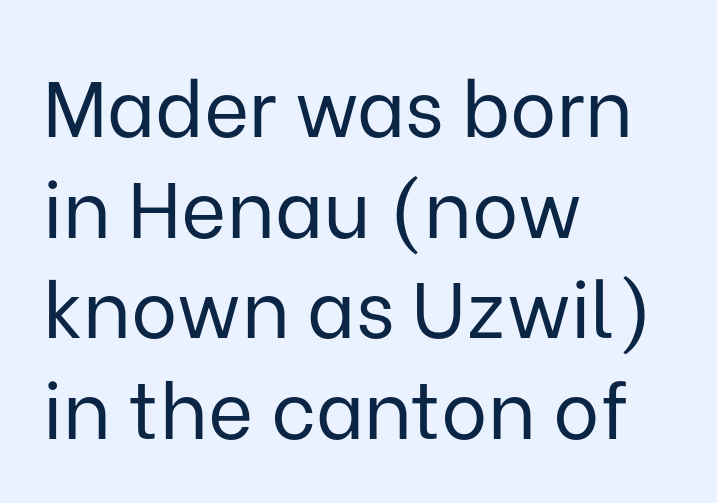
Weight: regular or lighter. Is there much room between lines? A standard amount, neither cramped nor airy. The setting favours the left margin, as ordinary paragraphs usually do. Looks like regular typesetting: each glyph gets only the width it needs. The text was rendered using a sans face with plain stroke endings.
